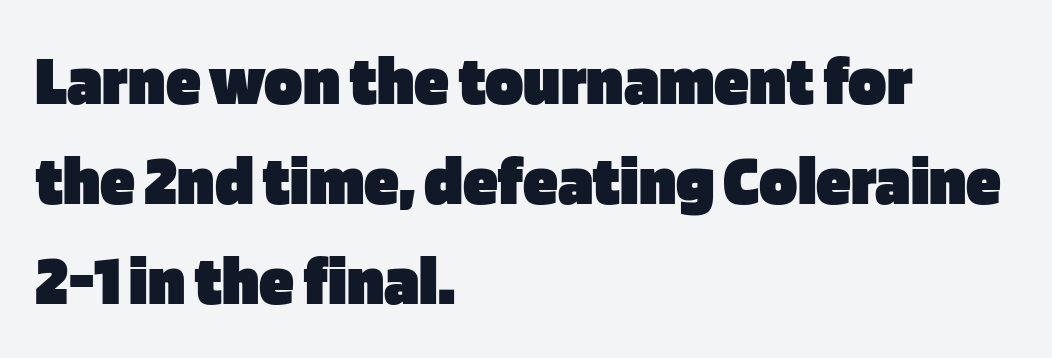
Q: Is the text bold? A: Yes.
Q: Is the text italic (slanted)? A: No, it is upright.
Q: Is the typeface a serif or a sans-serif typeface? A: Sans-serif.
Q: Is the text underlined? A: No.
Q: How is the paragraph aligned? A: Left-aligned.
Q: Is the spacing between letters normal or unusually wide? A: Normal.
Q: Is the spacing between lines tight, normal or loose? A: Normal.
Q: Width (condensed, normal, or wide)? A: Normal.
Q: Stroke contrast? A: Low.
Q: x-height? A: Large.
Q: Monospaced? A: No.
